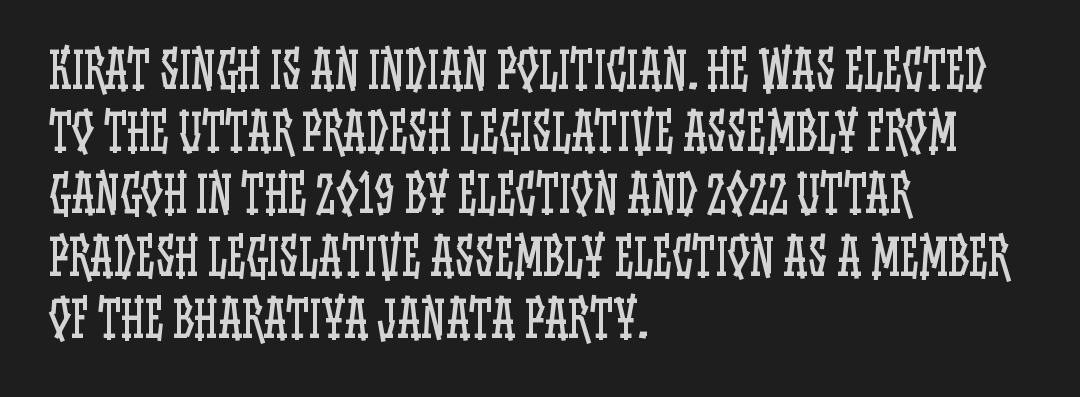
{"italic": "no", "bold": "no", "weight": "regular", "width": "condensed", "stroke_contrast": "low", "x_height": "large", "monospaced": "no", "underline": "no", "align": "left", "line_spacing": "normal", "line_spacing_ratio": 1.27, "letter_spacing": "normal", "letter_spacing_em": 0.0, "glyph_px": 49}
